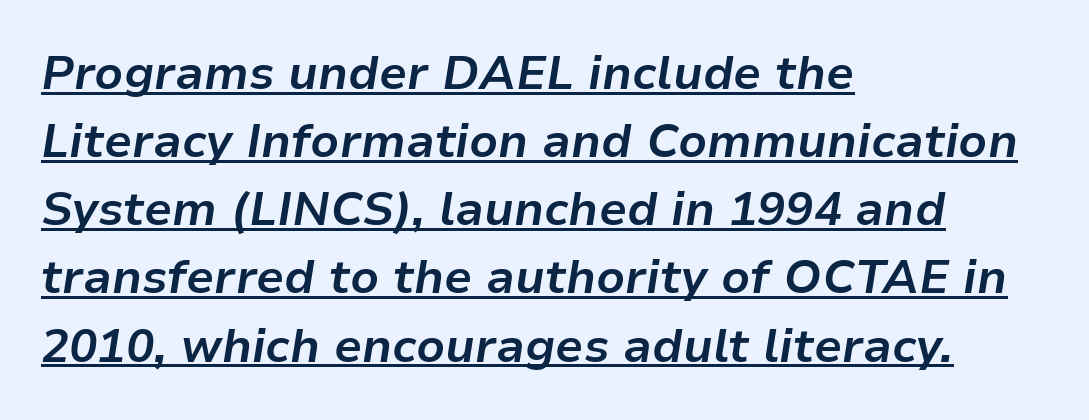
The image shows 47 px bold type, italic (leaning right); set left-aligned, normal line spacing (1.45x), normal letter spacing, underlined; low stroke contrast and a medium x-height.
